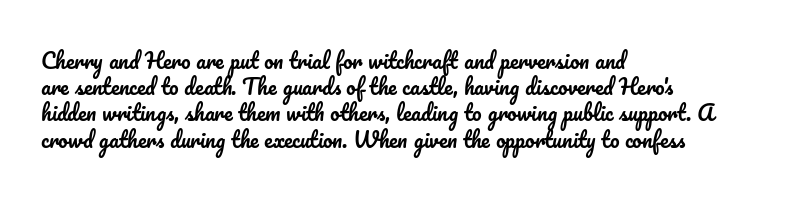
A typesetter would call this leading conventional body-copy spacing. This rendering uses left alignment, leaving the right contour irregular. The letterforms sit shoulder to shoulder at normal distance. Decoration check: the copy has no underline.
